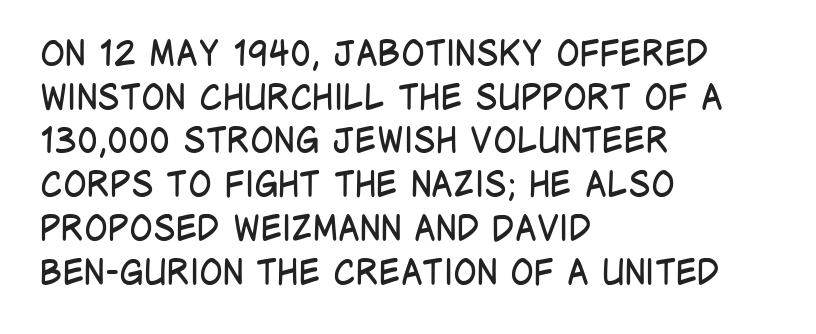
No word sits above an underline. The designer left line spacing at the default. The setting favours the left margin, as ordinary paragraphs usually do. The letters sit at their default tracking, neither squeezed nor spread. Weight: regular or lighter.
